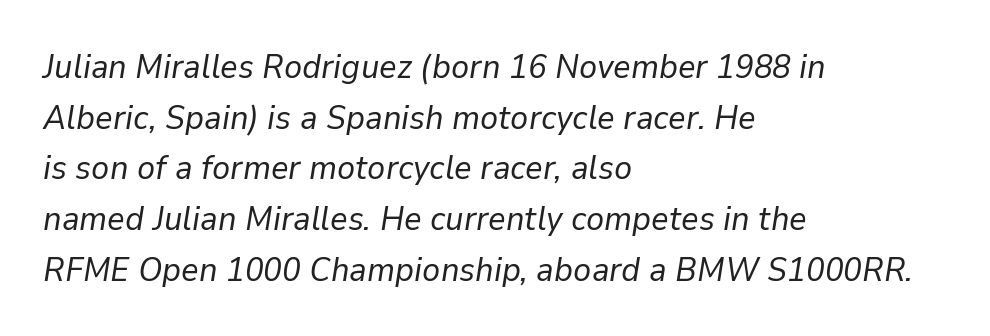
Q: Is the text bold? A: No.
Q: Is the text italic (slanted)? A: Yes, it leans right by about 9 degrees.
Q: Is the text underlined? A: No.
Q: How is the paragraph aligned? A: Left-aligned.
Q: Is the spacing between letters normal or unusually wide? A: Normal.
Q: Is the spacing between lines tight, normal or loose? A: Normal.
Q: Width (condensed, normal, or wide)? A: Normal.
Q: Stroke contrast? A: Low.
Q: x-height? A: Medium.
Q: Monospaced? A: No.
